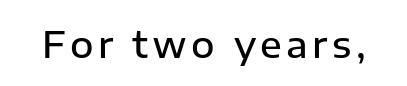
The image shows 36 px semibold sans-serif type, upright; set not underlined; low stroke contrast and a medium x-height.
